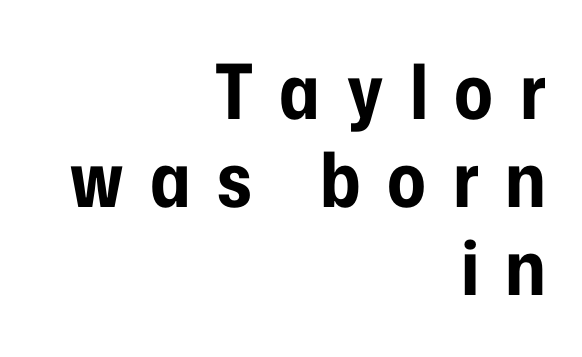
Q: Is the text bold? A: Yes.
Q: Is the text italic (slanted)? A: No, it is upright.
Q: Is the typeface a serif or a sans-serif typeface? A: Sans-serif.
Q: Is the text underlined? A: No.
Q: How is the paragraph aligned? A: Right-aligned.
Q: Is the spacing between letters normal or unusually wide? A: Unusually wide.
Q: Width (condensed, normal, or wide)? A: Condensed.
Q: Stroke contrast? A: Low.
Q: x-height? A: Medium.
Q: Monospaced? A: No.
